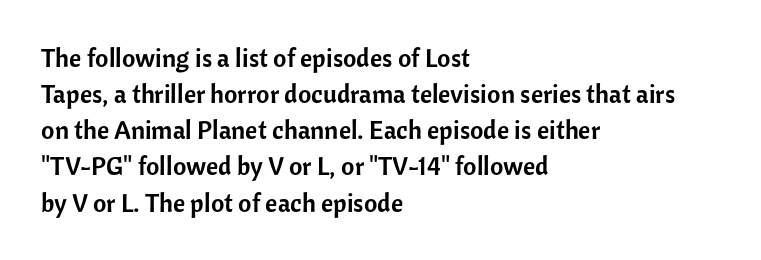
The image shows 26 px text type, upright; set left-aligned, normal line spacing (1.39x), normal letter spacing, not underlined.
